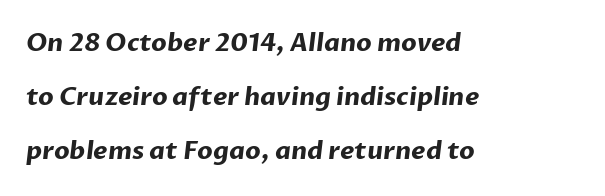
Q: Is the text bold? A: Yes.
Q: Is the text underlined? A: No.
Q: How is the paragraph aligned? A: Left-aligned.
Q: Is the spacing between letters normal or unusually wide? A: Normal.
Q: Is the spacing between lines tight, normal or loose? A: Loose.
